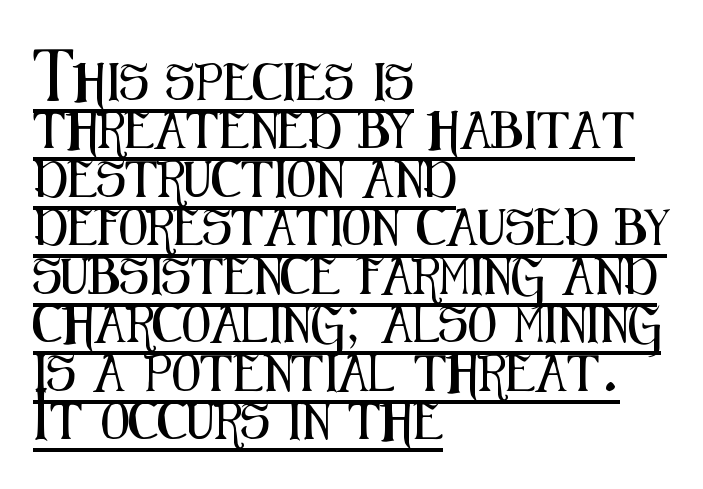
The image shows 37 px condensed type, upright; set left-aligned, normal line spacing (1.31x), normal letter spacing, underlined; medium stroke contrast and a medium x-height.
